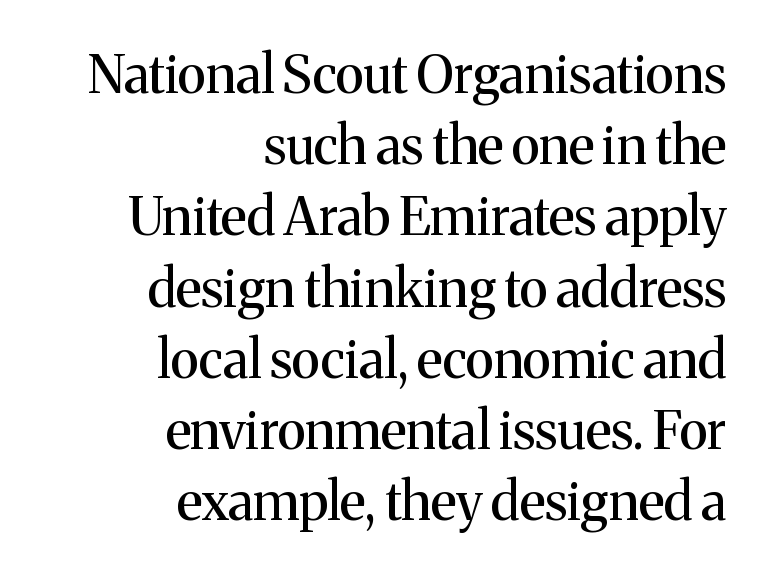
The image shows 52 px serif type, upright; set right-aligned, normal line spacing (1.37x), normal letter spacing, not underlined; medium stroke contrast and a medium x-height.
